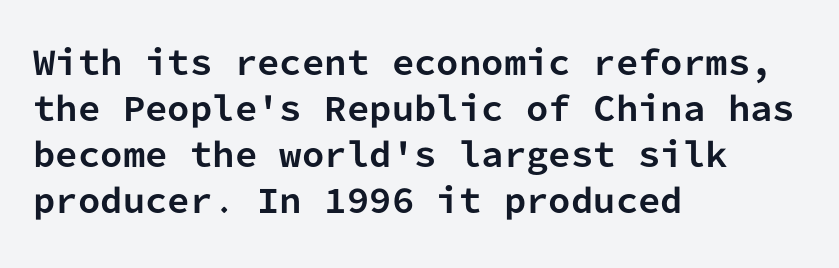
Q: Is the text bold? A: Yes.
Q: Is the text italic (slanted)? A: No, it is upright.
Q: Is the typeface a serif or a sans-serif typeface? A: Sans-serif.
Q: Is the text underlined? A: No.
Q: How is the paragraph aligned? A: Left-aligned.
Q: Is the spacing between letters normal or unusually wide? A: Normal.
Q: Is the spacing between lines tight, normal or loose? A: Normal.
Q: Width (condensed, normal, or wide)? A: Normal.
Q: Stroke contrast? A: Low.
Q: x-height? A: Medium.
Q: Monospaced? A: Yes.
